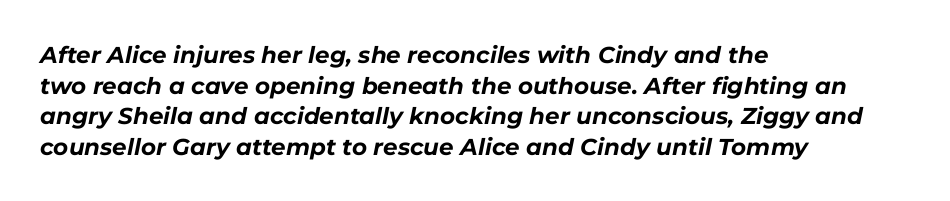
The image shows 23 px bold type, italic (leaning right); set left-aligned, normal line spacing (1.33x), normal letter spacing, not underlined.
